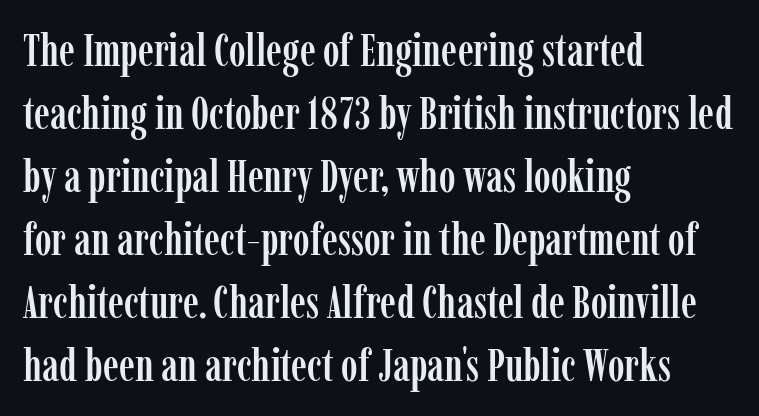
{"serif": "yes", "italic": "no", "width": "condensed", "stroke_contrast": "low", "x_height": "medium", "monospaced": "no", "underline": "no", "align": "left", "line_spacing": "normal", "line_spacing_ratio": 1.4, "letter_spacing": "normal", "letter_spacing_em": 0.0, "glyph_px": 45}
